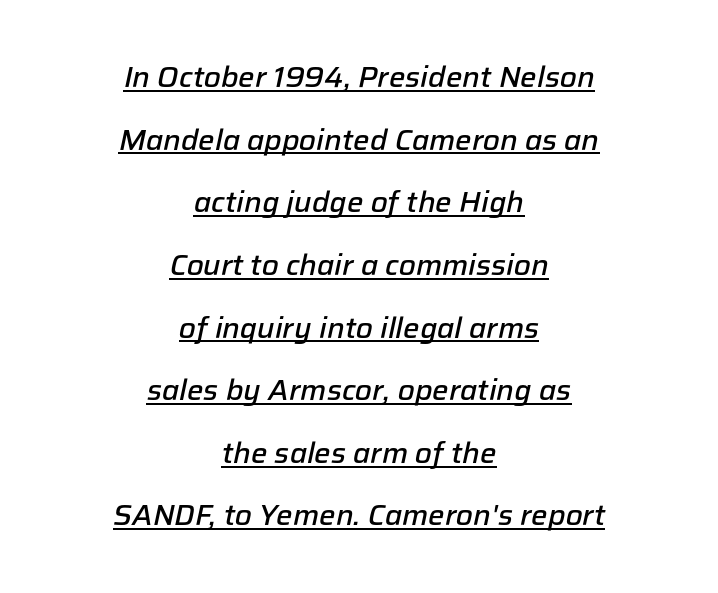
You could fit nearly another row in the gap between these rows. The passage is arranged like a title page — every line centered. When letters slant like this, we call the style italic. Observe the ordinary spacing: letters are neighbours, not strangers.
